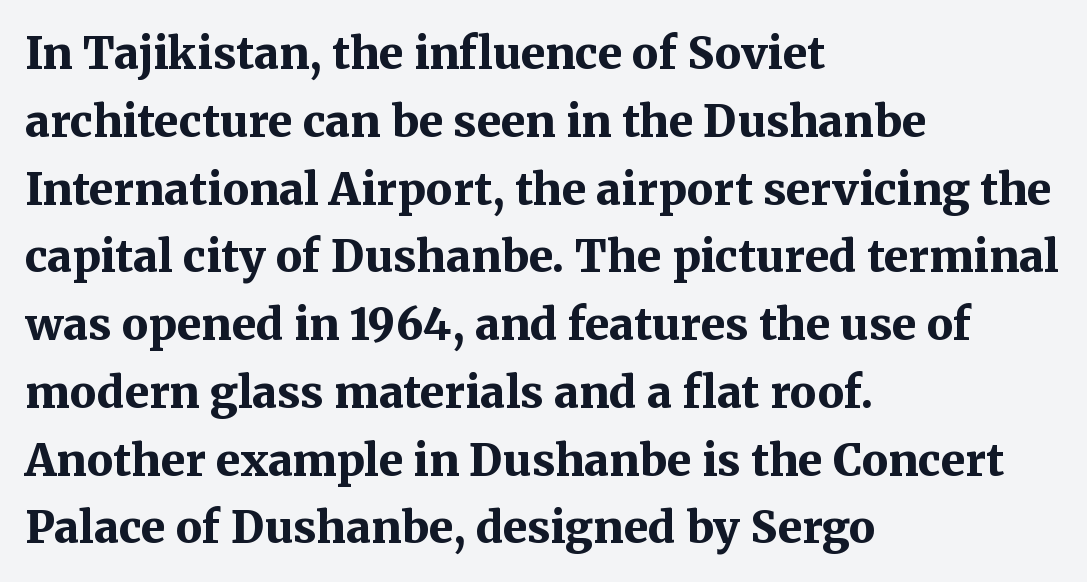
{"serif": "yes", "italic": "no", "bold": "yes", "weight": "bold", "width": "normal", "stroke_contrast": "medium", "x_height": "medium", "monospaced": "no", "underline": "no", "align": "left", "line_spacing": "normal", "line_spacing_ratio": 1.54, "letter_spacing": "normal", "letter_spacing_em": 0.0, "glyph_px": 44}
